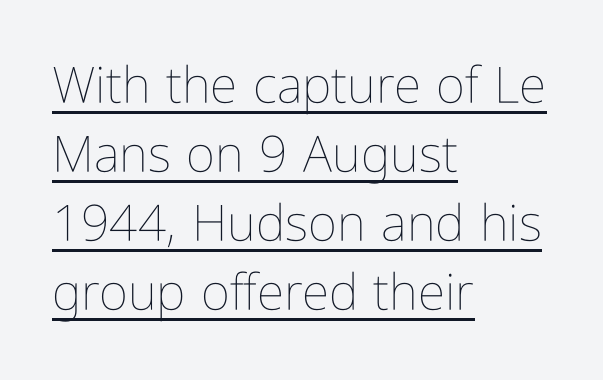
When letters stand straight like this, we call the style roman or upright. Underline: present. Typeset ragged right — the left edge is the straight one. A light-to-regular cut is what we see here. Successive baselines arrive at the customary interval.
